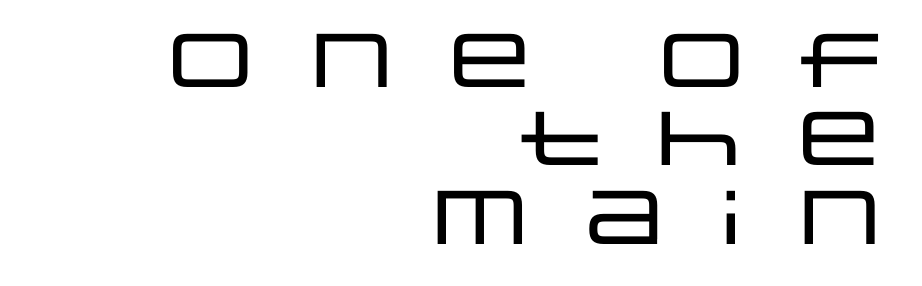
Q: Is the text italic (slanted)? A: No, it is upright.
Q: Is the typeface a serif or a sans-serif typeface? A: Sans-serif.
Q: Is the text underlined? A: No.
Q: How is the paragraph aligned? A: Right-aligned.
Q: Is the spacing between letters normal or unusually wide? A: Unusually wide.
Q: Is the spacing between lines tight, normal or loose? A: Tight.
Q: Width (condensed, normal, or wide)? A: Wide.
Q: Stroke contrast? A: Low.
Q: x-height? A: Large.
Q: Monospaced? A: No.
